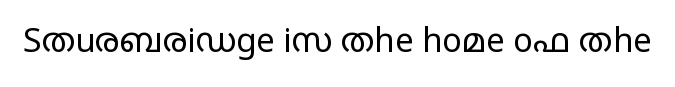
The image shows 33 px regular-weight, wide sans-serif type, upright; set normal letter spacing, not underlined; low stroke contrast and a large x-height.
